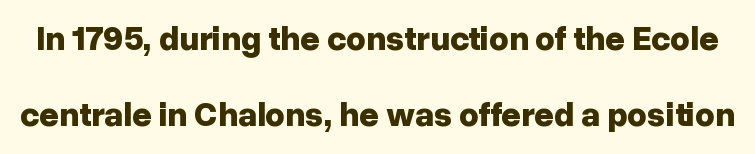
Q: Is the text bold? A: Yes.
Q: Is the text italic (slanted)? A: No, it is upright.
Q: Is the typeface a serif or a sans-serif typeface? A: Sans-serif.
Q: Is the text underlined? A: No.
Q: Is the spacing between letters normal or unusually wide? A: Normal.
Q: Is the spacing between lines tight, normal or loose? A: Loose.
Q: Width (condensed, normal, or wide)? A: Normal.
Q: Stroke contrast? A: Low.
Q: x-height? A: Medium.
Q: Monospaced? A: No.
